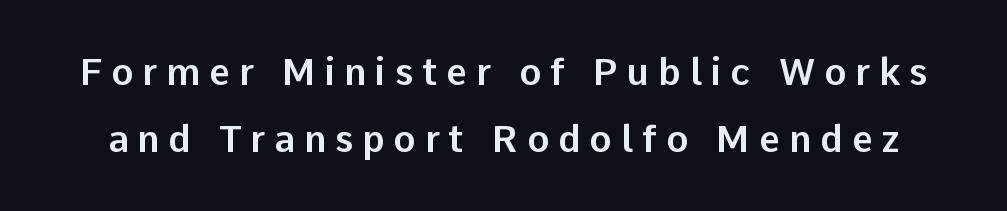
The image shows 37 px sans-serif type, upright; set line spacing 1.8x, unusually wide letter spacing (+0.24 em), not underlined; low stroke contrast and a medium x-height.
